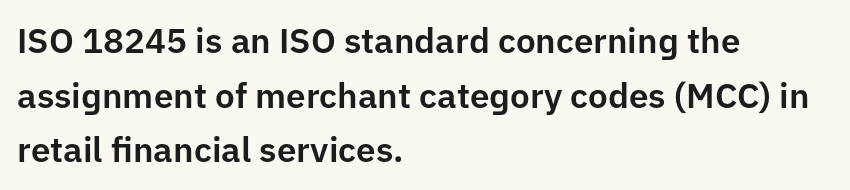
Q: Is the text italic (slanted)? A: No, it is upright.
Q: Is the typeface a serif or a sans-serif typeface? A: Sans-serif.
Q: Is the text underlined? A: No.
Q: How is the paragraph aligned? A: Left-aligned.
Q: Is the spacing between letters normal or unusually wide? A: Normal.
Q: Is the spacing between lines tight, normal or loose? A: Normal.
Q: Width (condensed, normal, or wide)? A: Normal.
Q: Stroke contrast? A: Low.
Q: x-height? A: Medium.
Q: Monospaced? A: No.
